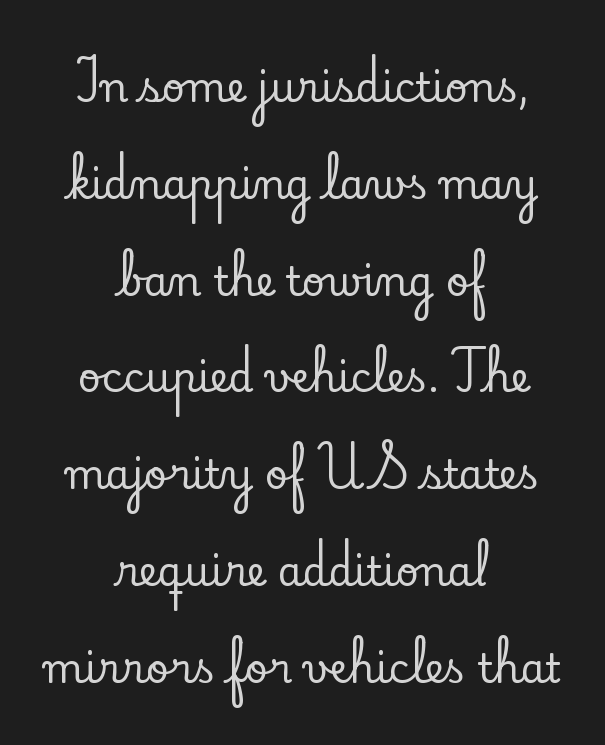
Q: Is the text italic (slanted)? A: No, it is upright.
Q: Is the typeface a serif or a sans-serif typeface? A: Serif.
Q: Is the text underlined? A: No.
Q: How is the paragraph aligned? A: Centered.
Q: Is the spacing between letters normal or unusually wide? A: Normal.
Q: Is the spacing between lines tight, normal or loose? A: Loose.
Q: Width (condensed, normal, or wide)? A: Normal.
Q: Stroke contrast? A: Low.
Q: x-height? A: Small.
Q: Monospaced? A: No.
